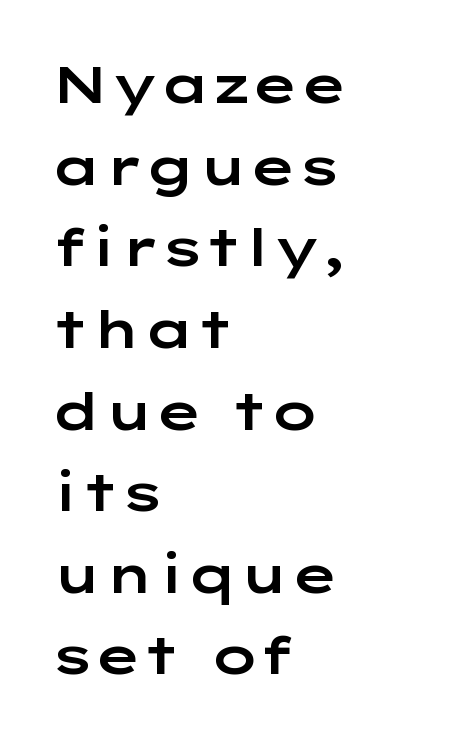
This sample is left-justified, so line endings fall wherever the words run out. Looks like regular typesetting: each glyph gets only the width it needs. Underlining? Definitely not there. This sample uses an upright cut, with every glyph sitting square on the baseline. Each word holds together tightly as a unit, with standard inter-letter gaps.
